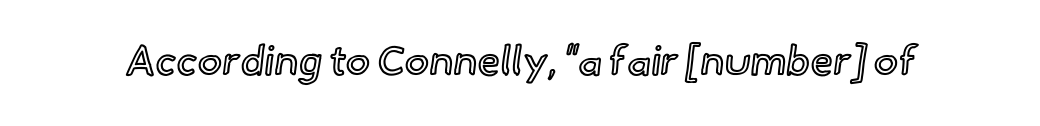
Q: Is the text italic (slanted)? A: Yes.
Q: Is the text underlined? A: No.
Q: Is the spacing between letters normal or unusually wide? A: Normal.
Q: Width (condensed, normal, or wide)? A: Normal.
Q: x-height? A: Small.
Q: Monospaced? A: No.
